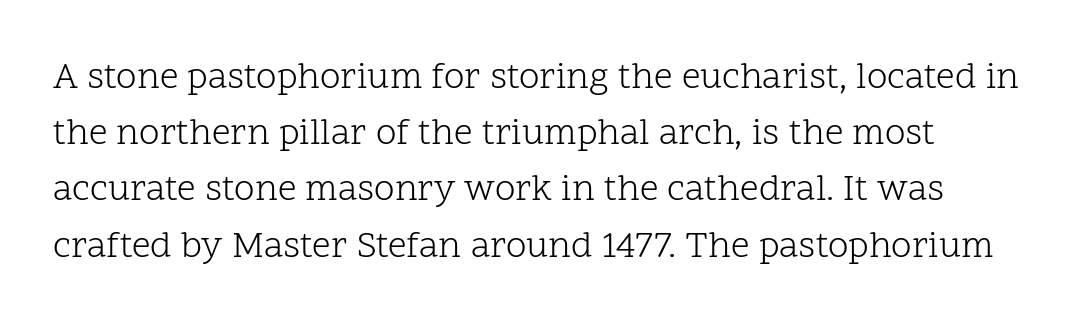
Letters rest on an invisible, unmarked baseline. Horizontally, the lines are justified to the leading edge only. This is not heavy type; no bold has been used. The letters stand straight up with perfectly vertical stems. The designer left line spacing at the default. Note: serifs present on the glyphs.
